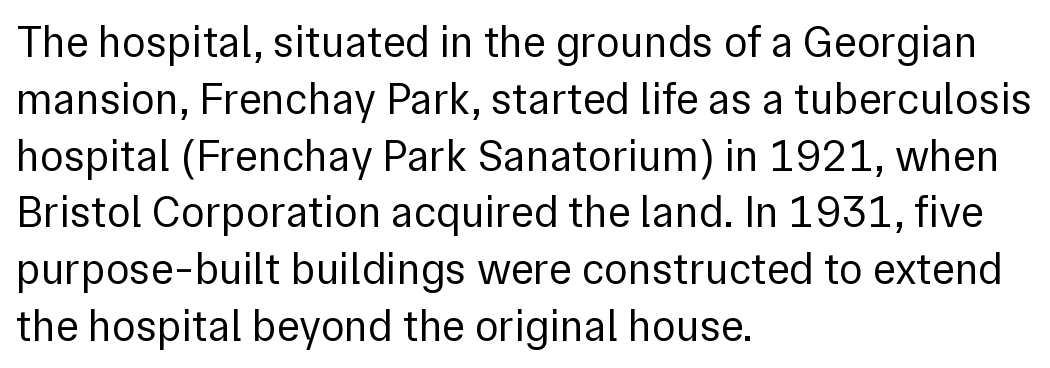
The image shows 44 px regular-weight sans-serif type, upright; set left-aligned, normal line spacing (1.29x), normal letter spacing, not underlined; a medium x-height.
